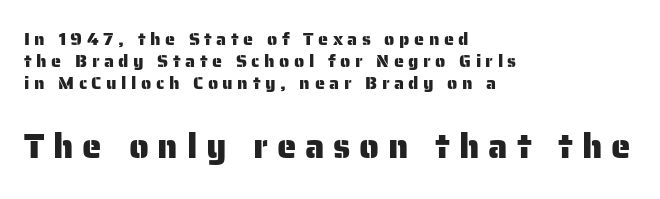
The image shows 35 px sans-serif type, upright; set left-aligned, line spacing 1.23x, unusually wide letter spacing (+0.25 em), not underlined; the second (bottom) block is 1.94x larger; low stroke contrast and a medium x-height.
